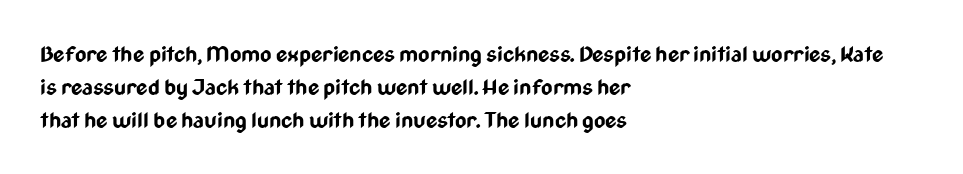
Q: Is the text bold? A: Yes.
Q: Is the text italic (slanted)? A: No, it is upright.
Q: Is the text underlined? A: No.
Q: How is the paragraph aligned? A: Left-aligned.
Q: Is the spacing between letters normal or unusually wide? A: Normal.
Q: Is the spacing between lines tight, normal or loose? A: Normal.
